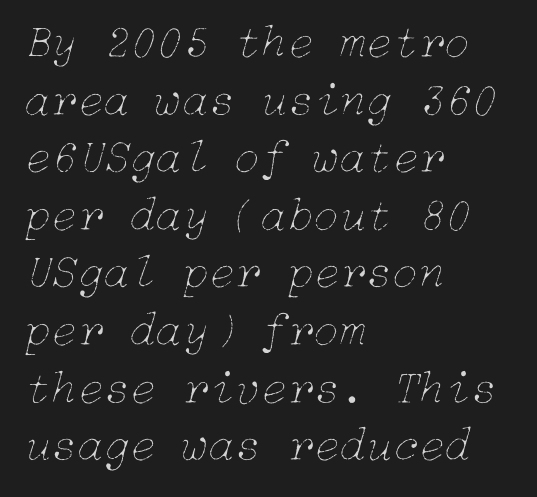
Q: Is the text bold? A: No.
Q: Is the text italic (slanted)? A: Yes, it leans right by about 15 degrees.
Q: Is the text underlined? A: No.
Q: How is the paragraph aligned? A: Left-aligned.
Q: Is the spacing between letters normal or unusually wide? A: Normal.
Q: Width (condensed, normal, or wide)? A: Normal.
Q: Stroke contrast? A: Low.
Q: x-height? A: Medium.
